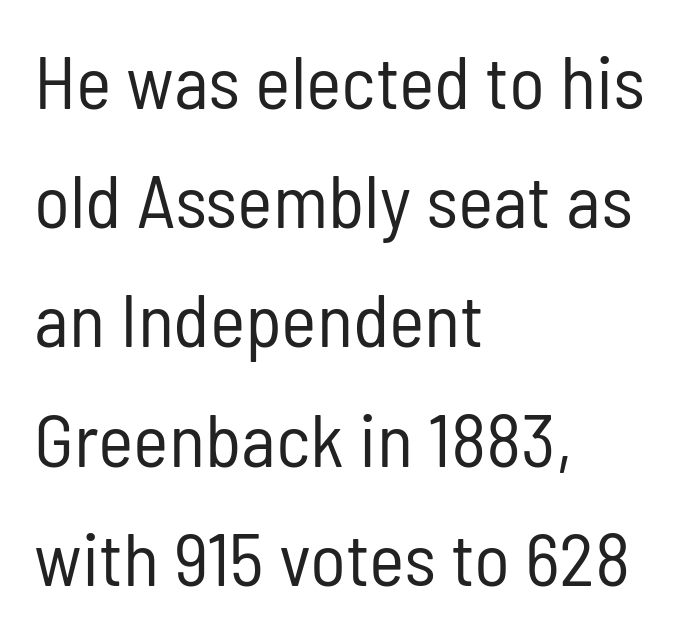
Q: Is the text bold? A: No.
Q: Is the text italic (slanted)? A: No, it is upright.
Q: Is the typeface a serif or a sans-serif typeface? A: Sans-serif.
Q: Is the text underlined? A: No.
Q: How is the paragraph aligned? A: Left-aligned.
Q: Is the spacing between letters normal or unusually wide? A: Normal.
Q: Is the spacing between lines tight, normal or loose? A: Normal.
Q: Width (condensed, normal, or wide)? A: Condensed.
Q: Stroke contrast? A: Low.
Q: x-height? A: Medium.
Q: Monospaced? A: No.
